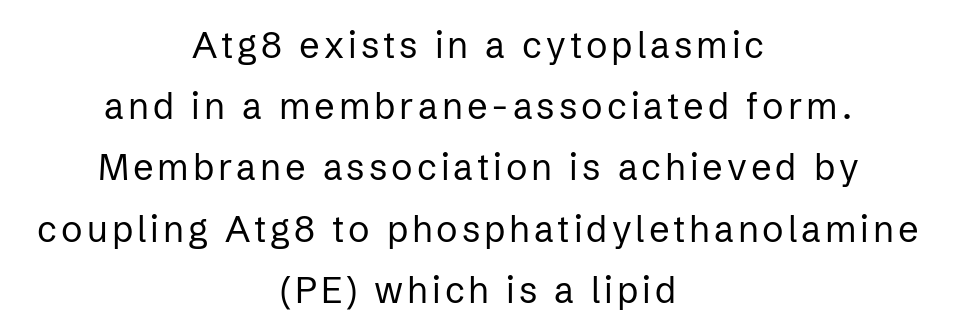
Regular leading. You can tell from the bare stems that sans-serif type was used. The weight tops out at a normal text grade. Proportional: the letters do not fall into vertical columns. The setting favours the middle, as headings and verse often do.
